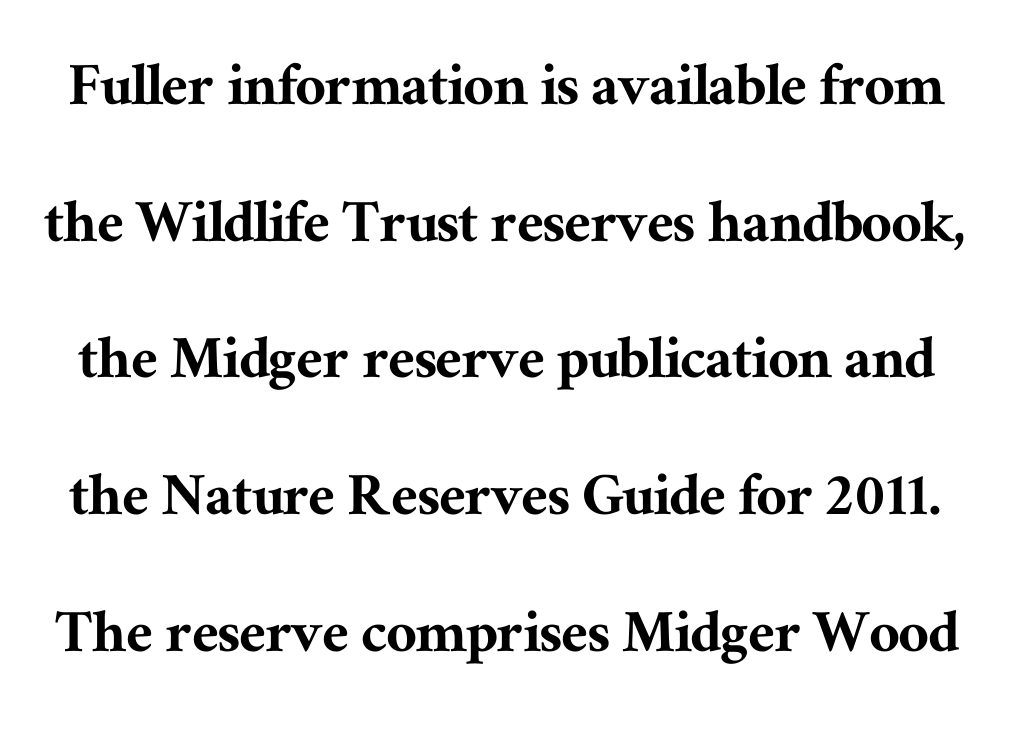
{"serif": "yes", "italic": "no", "width": "normal", "stroke_contrast": "medium", "x_height": "medium", "monospaced": "no", "underline": "no", "line_spacing": "loose", "line_spacing_ratio": 2.04, "letter_spacing": "normal", "letter_spacing_em": 0.0, "glyph_px": 67}
